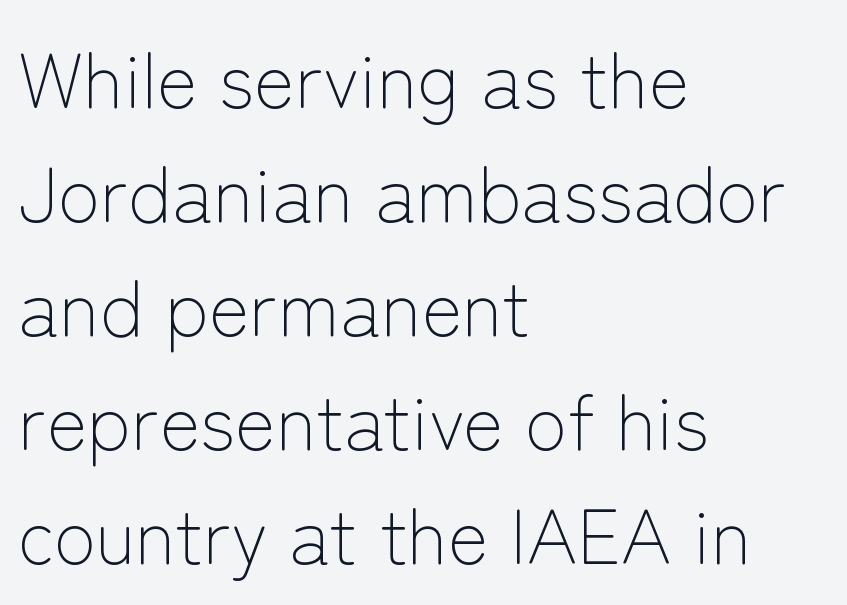
Check under the words: just untouched page. Regarding leading, the lines here are spaced in the standard way. This sample is left-justified, so line endings fall wherever the words run out. The lettering stays uniformly vertical, giving the passage a roman look.
